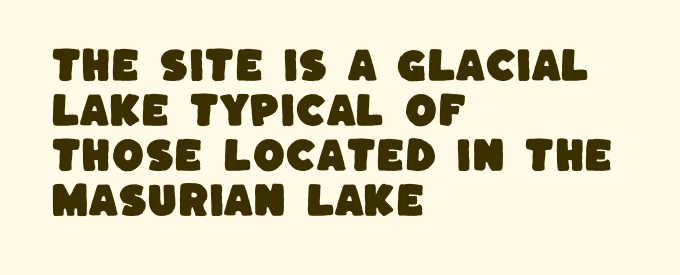
The line texture is even and compact thanks to regular tracking. Does the copy run flush right? No — it runs flush left. The zone under the glyphs is completely vacant. Proportional: the letters do not fall into vertical columns. The glyphs in this specimen are sans serif.
